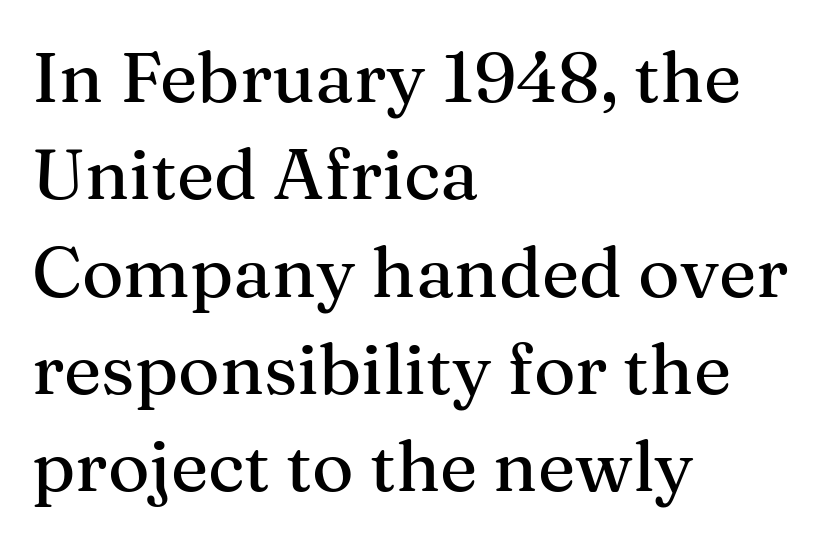
Q: Is the text italic (slanted)? A: No, it is upright.
Q: Is the typeface a serif or a sans-serif typeface? A: Serif.
Q: Is the text underlined? A: No.
Q: How is the paragraph aligned? A: Left-aligned.
Q: Is the spacing between letters normal or unusually wide? A: Normal.
Q: Is the spacing between lines tight, normal or loose? A: Normal.
Q: Width (condensed, normal, or wide)? A: Normal.
Q: Stroke contrast? A: Medium.
Q: x-height? A: Medium.
Q: Monospaced? A: No.
